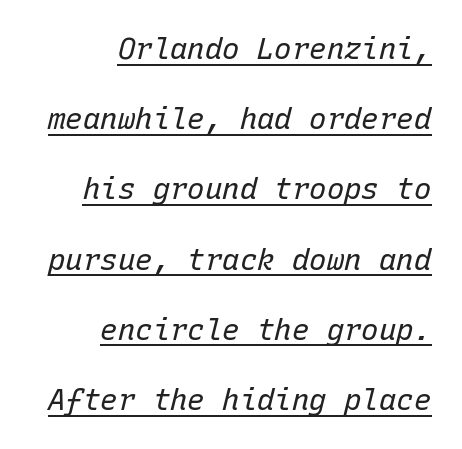
{"italic": "yes", "lean": "right", "slant_degrees": 15, "bold": "no", "weight": "regular", "width": "normal", "stroke_contrast": "low", "x_height": "medium", "monospaced": "yes", "underline": "yes", "align": "right", "line_spacing": "loose", "line_spacing_ratio": 2.42, "letter_spacing": "normal", "letter_spacing_em": 0.0, "glyph_px": 29}
